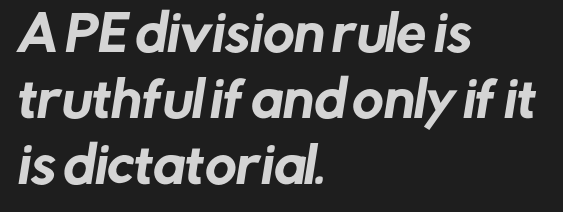
The image shows 48 px sans-serif type; set left-aligned, normal line spacing (1.37x), normal letter spacing, not underlined; low stroke contrast and a medium x-height.
